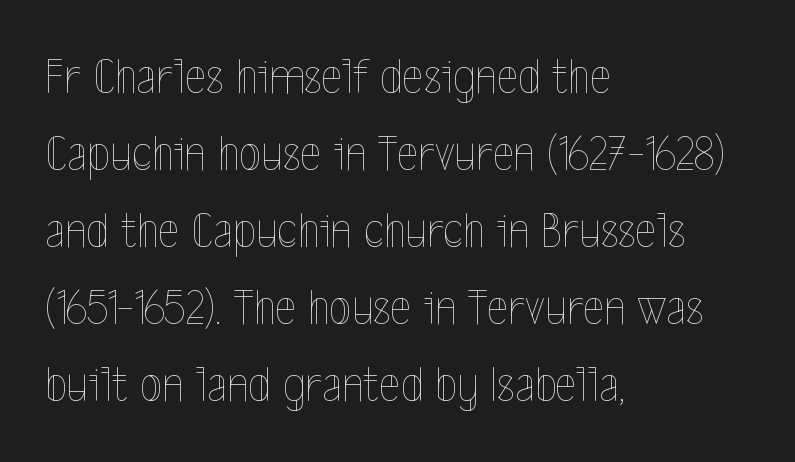
When letters stand straight like this, we call the style roman or upright. Each stroke keeps to a modest, everyday thickness or less. The lines are quadded left. Regarding leading, the lines here are spaced in the standard way.
